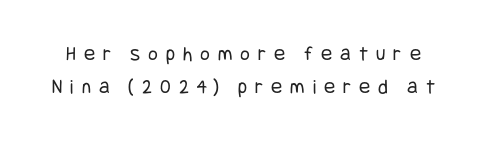
{"italic": "no", "bold": "no", "underline": "no", "line_spacing": "normal", "line_spacing_ratio": 1.58, "letter_spacing": "wide", "letter_spacing_em": 0.38, "glyph_px": 21}
